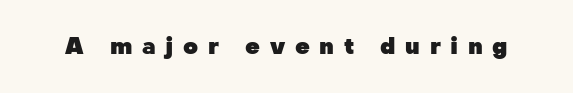
{"italic": "no", "bold": "yes", "underline": "no", "letter_spacing": "wide", "letter_spacing_em": 0.42, "glyph_px": 23}
